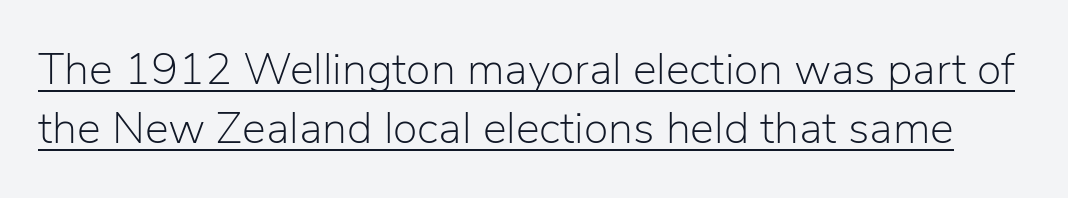
Compared with typical paragraphs, the rows here are spaced about the same. The words here are underlined. The horizontal fit of the characters is conventional and even. Notice how the stems are strictly vertical — no italics here. Compared with a typical body face, this is equally light or lighter still. A typesetter would call this proportional, since set widths differ per character.
